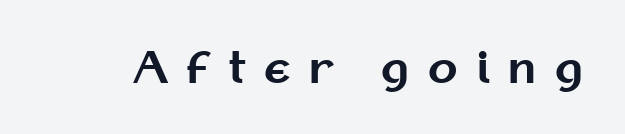
The image shows 43 px bold sans-serif type, upright; set unusually wide letter spacing (+0.42 em), not underlined; medium stroke contrast and a medium x-height.
